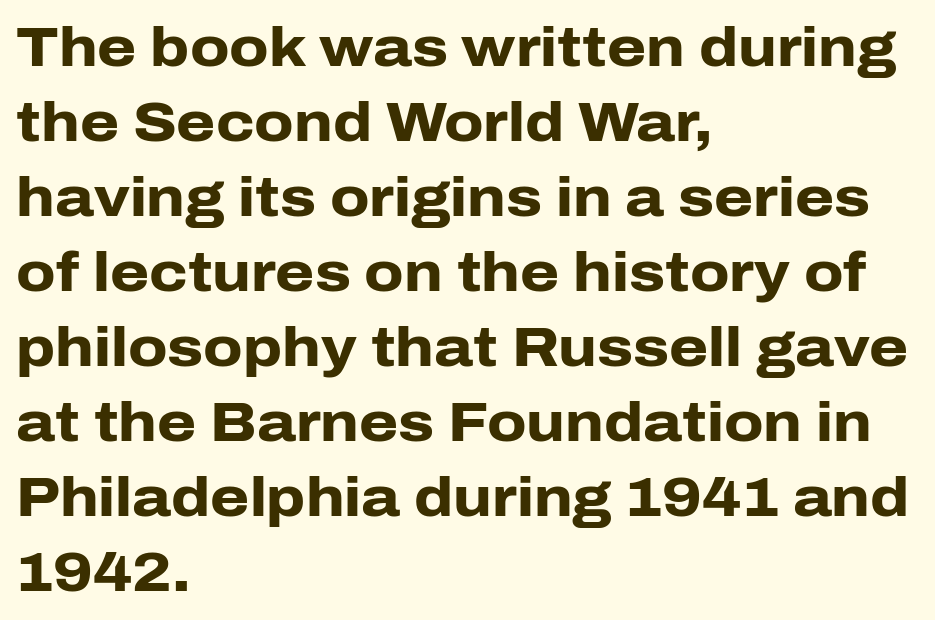
Tracking here is standard; glyphs follow each other at the usual distance. Rendered with straight, roman letterforms. Left-aligned paragraph, ragged on the right. Grotesque or geometric, the face here clearly has no serifs.
